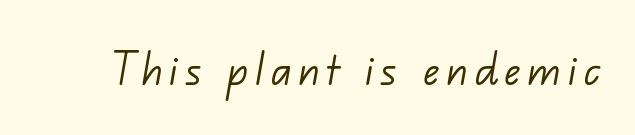
Q: Is the text bold? A: No.
Q: Is the typeface a serif or a sans-serif typeface? A: Sans-serif.
Q: Is the text underlined? A: No.
Q: Width (condensed, normal, or wide)? A: Normal.
Q: Stroke contrast? A: Low.
Q: x-height? A: Small.
Q: Monospaced? A: No.
